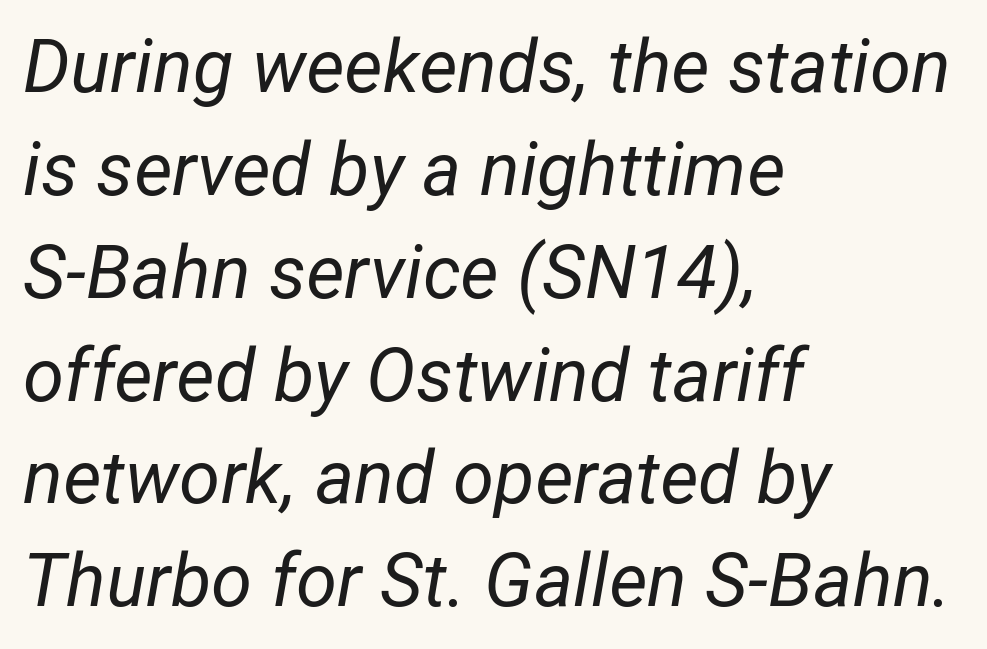
The image shows 74 px regular-weight type, italic (leaning right); set left-aligned, normal line spacing (1.39x), normal letter spacing, not underlined; low stroke contrast and a medium x-height.
